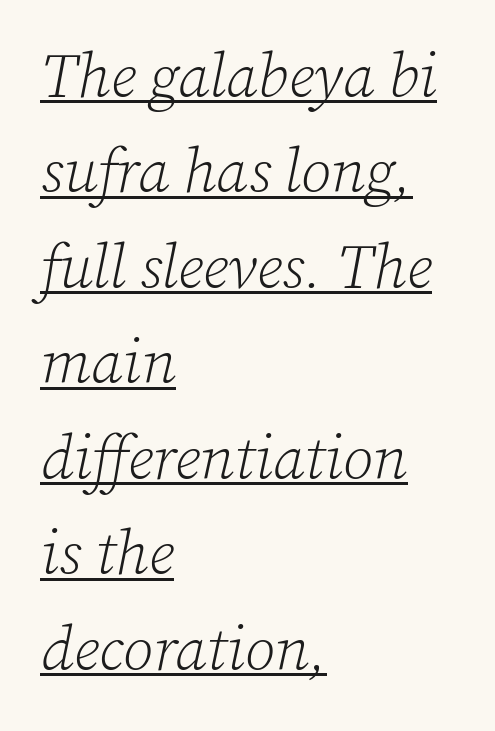
Note the varied advance widths — an 'i' is clearly narrower than an 'm'. Yep, that's italic — everything's leaning. Characters follow at the spacing the type designer built in. Each stroke keeps to a modest, everyday thickness or less. This sample carries an underscore along the baseline area. Evenly set lines give the paragraph a standard silhouette.
